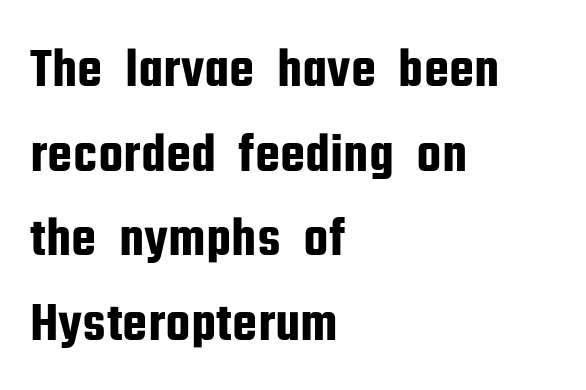
Q: Is the text italic (slanted)? A: No, it is upright.
Q: Is the typeface a serif or a sans-serif typeface? A: Sans-serif.
Q: Is the text underlined? A: No.
Q: How is the paragraph aligned? A: Left-aligned.
Q: Is the spacing between letters normal or unusually wide? A: Normal.
Q: Is the spacing between lines tight, normal or loose? A: Normal.
Q: Width (condensed, normal, or wide)? A: Condensed.
Q: Stroke contrast? A: Low.
Q: x-height? A: Medium.
Q: Monospaced? A: No.
